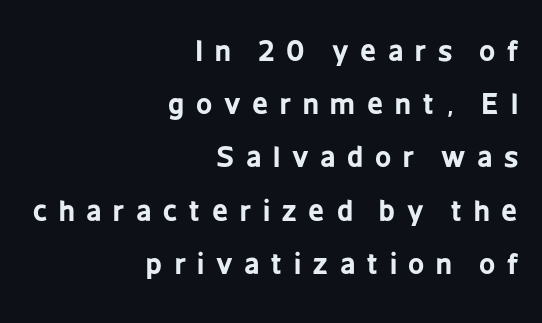
The image shows 28 px bold, condensed sans-serif type, upright; set right-aligned, loose line spacing (1.9x), unusually wide letter spacing (+0.42 em), not underlined; low stroke contrast and a medium x-height.
